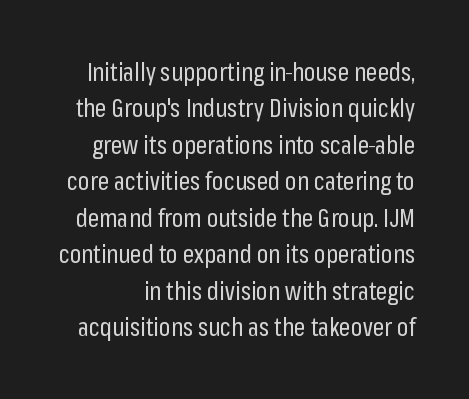
The image shows 25 px text type, upright; set normal line spacing (1.46x), normal letter spacing, not underlined.
